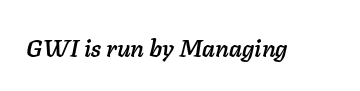
Q: Is the text italic (slanted)? A: Yes, it leans right by about 11 degrees.
Q: Is the text underlined? A: No.
Q: Is the spacing between letters normal or unusually wide? A: Normal.
